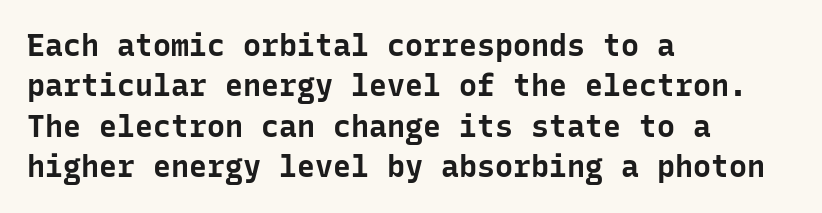
{"serif": "no", "italic": "no", "bold": "yes", "weight": "bold", "width": "normal", "stroke_contrast": "low", "x_height": "medium", "monospaced": "yes", "underline": "no", "align": "left", "line_spacing": "normal", "line_spacing_ratio": 1.35, "letter_spacing": "normal", "letter_spacing_em": 0.0, "glyph_px": 30}
